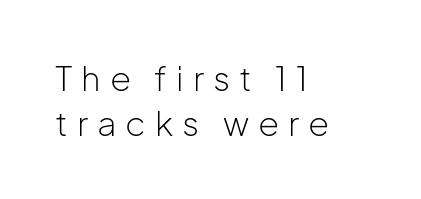
The typeface has the unassuming heft of standard copy or less. The passage shown has open, widely tracked lettering throughout. Characters remain perfectly vertical along every line. Lines of text with bare space underneath. These lines are rendered in a variable-pitch font.
